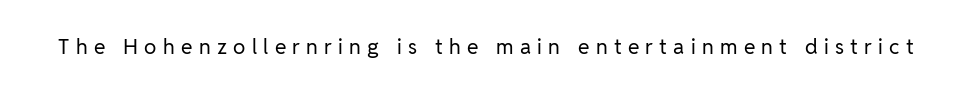
The image shows 21 px text type, upright; set unusually wide letter spacing (+0.3 em), not underlined.
